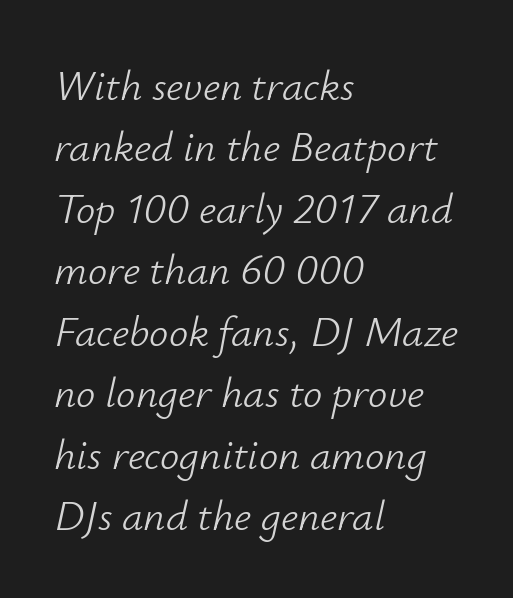
The image shows 43 px light type, italic (leaning right); set left-aligned, normal line spacing (1.43x), normal letter spacing, not underlined; low stroke contrast and a small x-height.
